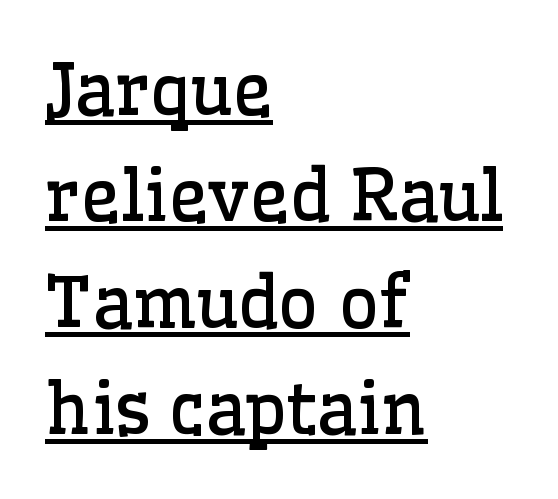
The passage shown is not bold in any degree. Is this a sans? No — the strokes have serifs. One glance says typical: line gaps are just what's usual. The sample's only ornament is a line tracing under the words. The letters stand straight up with perfectly vertical stems. Characters follow at the spacing the type designer built in.
